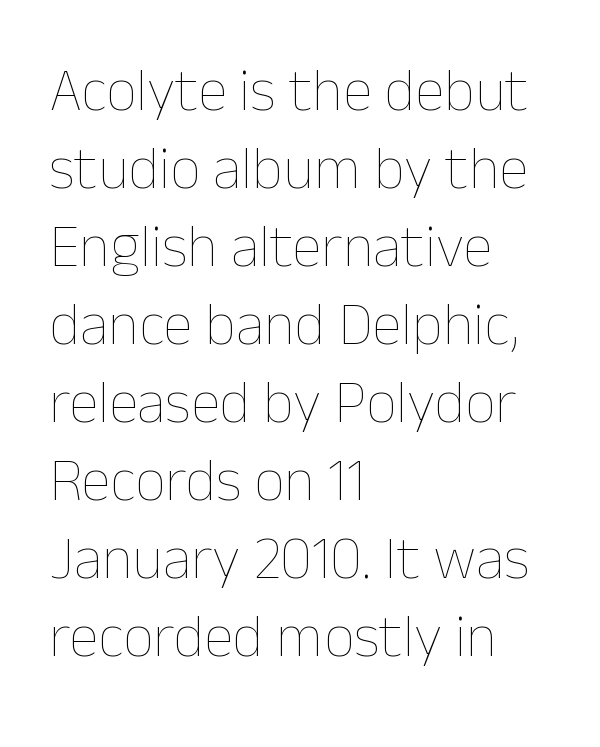
Q: Is the text bold? A: No.
Q: Is the text italic (slanted)? A: No, it is upright.
Q: Is the text underlined? A: No.
Q: How is the paragraph aligned? A: Left-aligned.
Q: Is the spacing between letters normal or unusually wide? A: Normal.
Q: Is the spacing between lines tight, normal or loose? A: Normal.
Q: Width (condensed, normal, or wide)? A: Normal.
Q: Stroke contrast? A: Low.
Q: x-height? A: Medium.
Q: Monospaced? A: No.
